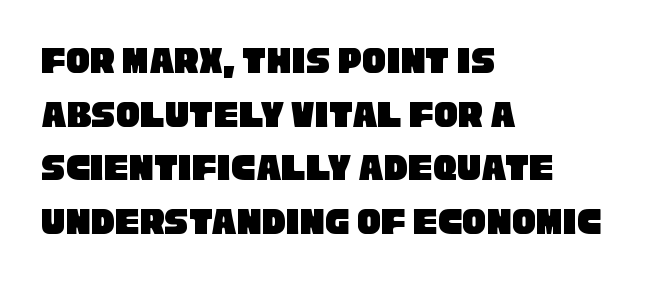
The lines are quadded left. Caption: standard tracking, unaltered. One glance says typical: line gaps are just what's usual. Just letters on the line, the space beneath them empty. The text was rendered using a sans face with plain stroke endings. Looks like regular typesetting: each glyph gets only the width it needs.
